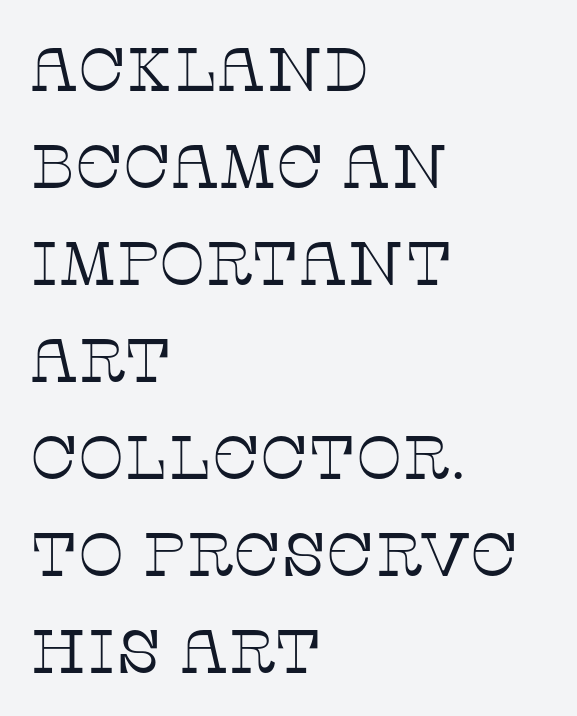
{"serif": "yes", "italic": "no", "bold": "no", "weight": "thin", "width": "normal", "stroke_contrast": "low", "x_height": "large", "monospaced": "no", "underline": "no", "align": "left", "line_spacing": "normal", "line_spacing_ratio": 1.59, "letter_spacing": "normal", "letter_spacing_em": 0.0, "glyph_px": 61}
